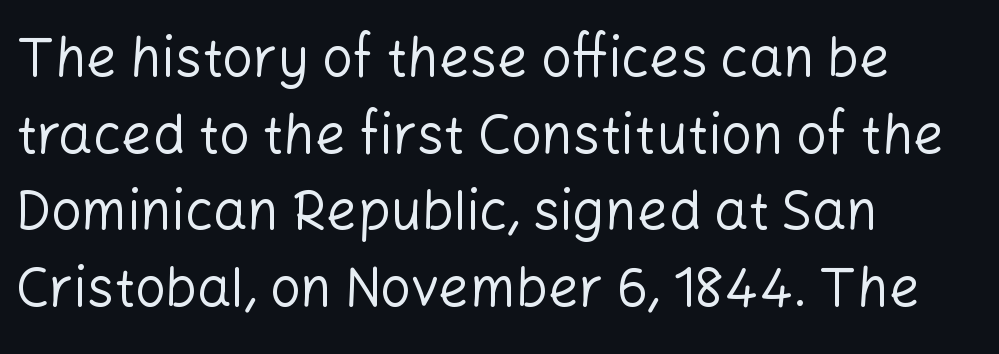
The image shows 54 px regular-weight sans-serif type, upright; set left-aligned, normal line spacing (1.42x), normal letter spacing, not underlined; low stroke contrast and a medium x-height.
